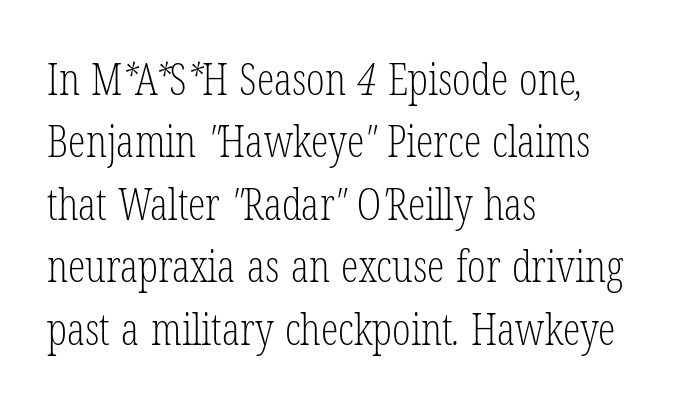
The image shows 44 px light, condensed serif type; set left-aligned, normal line spacing (1.42x), normal letter spacing, not underlined; low stroke contrast and a medium x-height.
